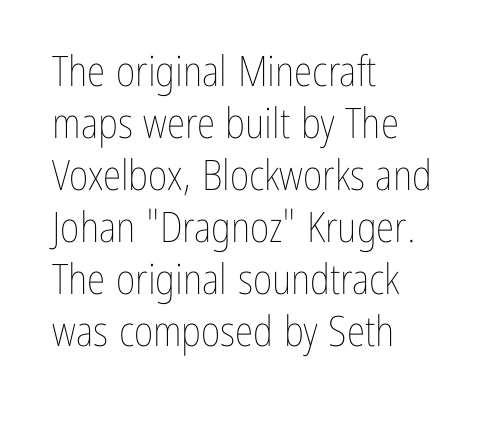
Varying glyph widths throughout — classic text-font behaviour. Ascenders rise straight up at ninety degrees. Is the letter spacing exaggerated? No — it looks like the ordinary default. Letters rest on an invisible, unmarked baseline. These glyphs show unthickened strokes, regular width or finer.
